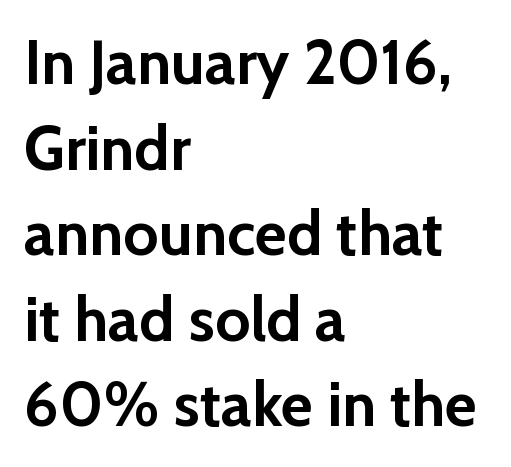
Q: Is the text bold? A: Yes.
Q: Is the text italic (slanted)? A: No, it is upright.
Q: Is the typeface a serif or a sans-serif typeface? A: Sans-serif.
Q: Is the text underlined? A: No.
Q: How is the paragraph aligned? A: Left-aligned.
Q: Is the spacing between letters normal or unusually wide? A: Normal.
Q: Is the spacing between lines tight, normal or loose? A: Normal.
Q: Width (condensed, normal, or wide)? A: Normal.
Q: Stroke contrast? A: Low.
Q: x-height? A: Medium.
Q: Monospaced? A: No.
